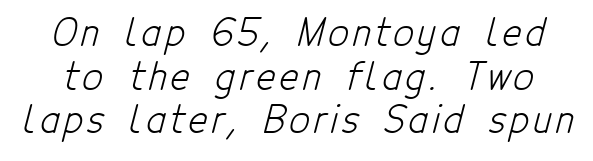
Think of a printed novel: that variable character pitch is what you see here. Has an underline been added? It has not. Each stroke keeps to a modest, everyday thickness or less. A typesetter would label this face a sans.
